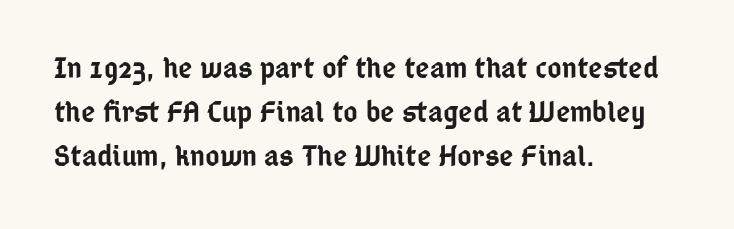
No feet cap the strokes, marking this as sans-serif type. The passage shown stacks its lines at a standard gap. The compositor pushed each line to the left boundary. The glyphs have the mass of a demibold cut, below bold. Descenders hang freely into open space.
